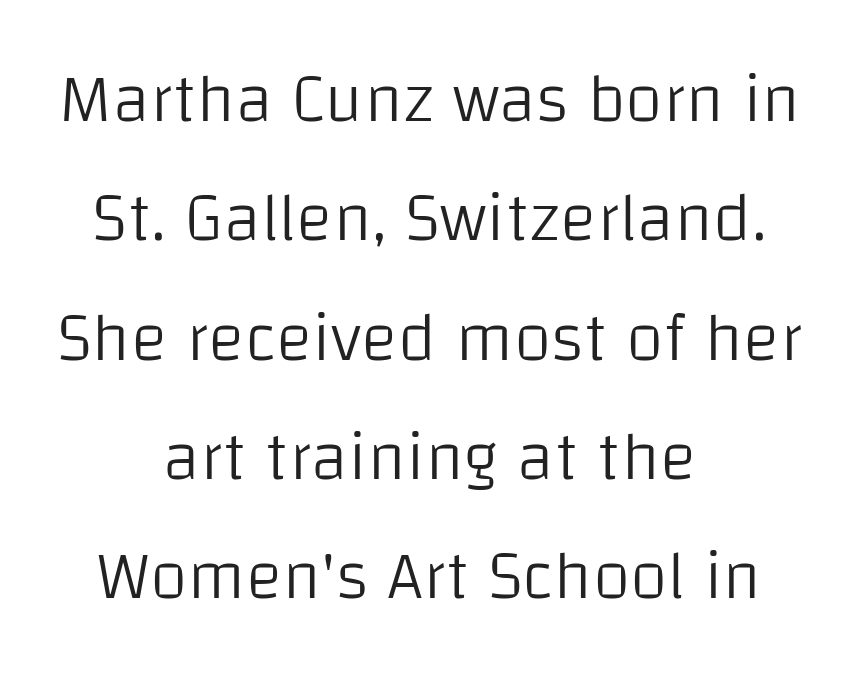
Q: Is the text bold? A: No.
Q: Is the text italic (slanted)? A: No, it is upright.
Q: Is the typeface a serif or a sans-serif typeface? A: Sans-serif.
Q: Is the text underlined? A: No.
Q: How is the paragraph aligned? A: Centered.
Q: Is the spacing between letters normal or unusually wide? A: Normal.
Q: Width (condensed, normal, or wide)? A: Normal.
Q: Stroke contrast? A: Low.
Q: x-height? A: Large.
Q: Monospaced? A: No.
